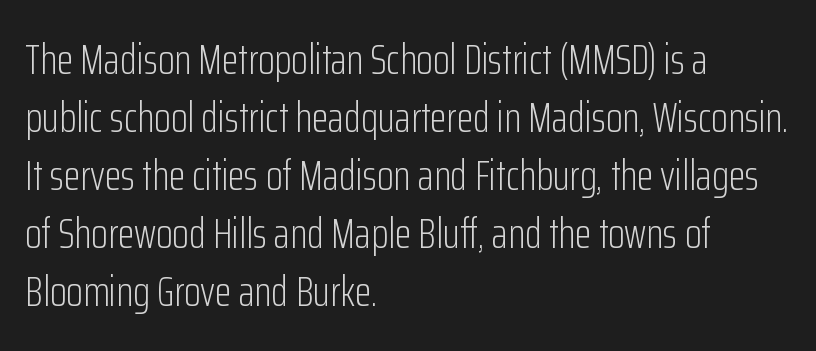
The image shows 43 px light, condensed sans-serif type, upright; set left-aligned, normal line spacing (1.35x), normal letter spacing, not underlined; low stroke contrast and a medium x-height.
